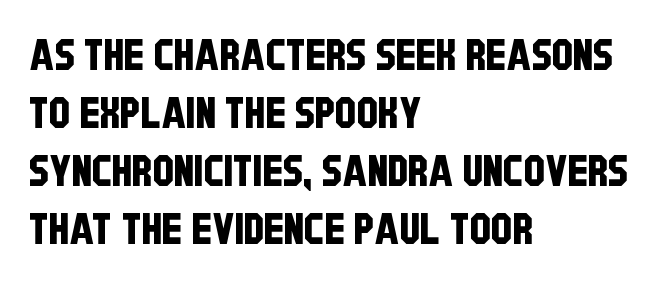
Varying glyph widths throughout — classic text-font behaviour. The type is set solid horizontally, with unmodified tracking. Reading down the column, the eye jumps a familiar distance to each next line. The words here are not underlined. Letterform terminals end flat and unadorned throughout the passage. Leftover space on each line is placed entirely after the last word.
